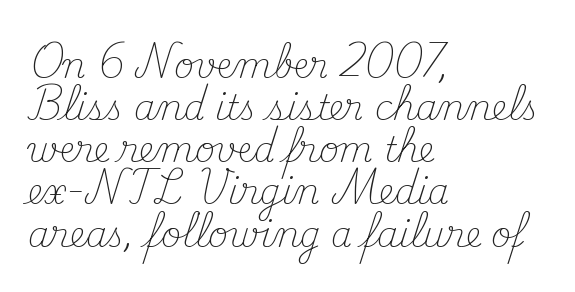
The image shows 34 px light serif type; set left-aligned, line spacing 1.24x, normal letter spacing, not underlined; medium stroke contrast and a small x-height.
